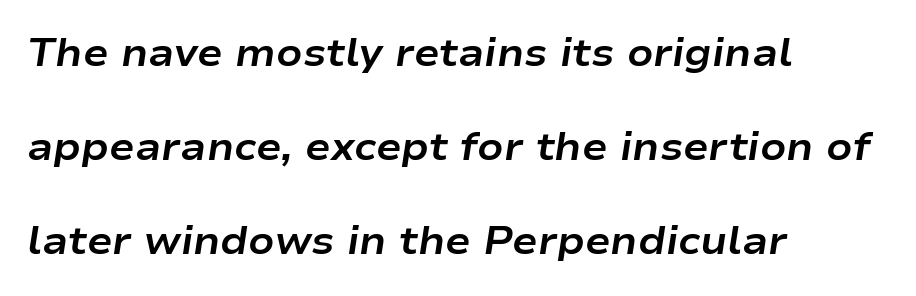
Is this a fixed-width face? No — the glyphs have proportional, varying widths. Between one letter and the next there's only the usual sliver of space. Where is the straight margin? On the left. Heavy, bold letterforms.
